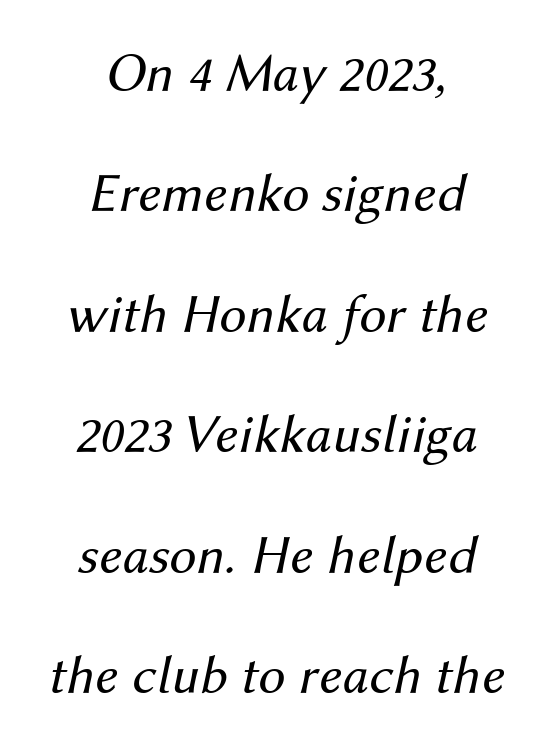
The image shows 55 px regular-weight type, italic (leaning right); set centered, loose line spacing (2.19x), normal letter spacing, not underlined; medium stroke contrast and a medium x-height.
